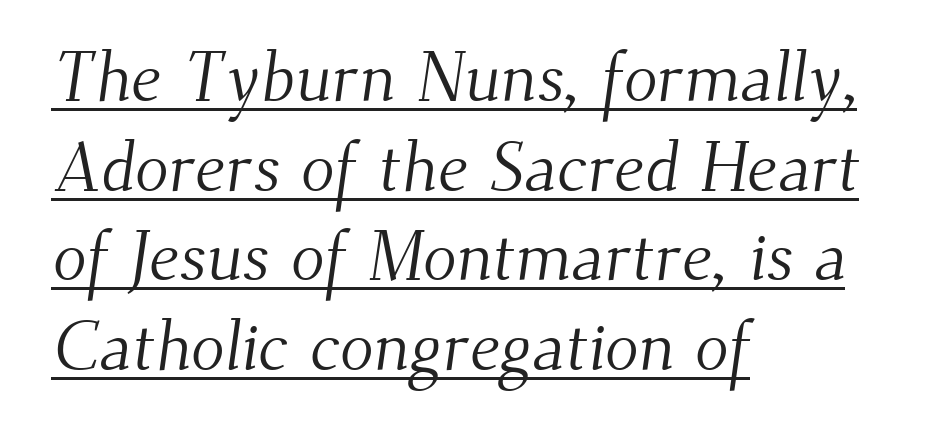
The image shows 70 px light serif type; set left-aligned, normal line spacing (1.28x), normal letter spacing, underlined; medium stroke contrast and a small x-height.
